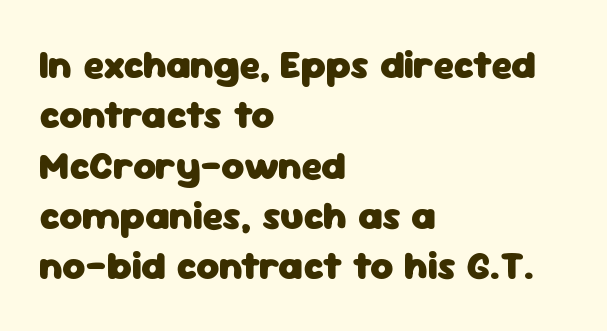
The image shows 39 px heavy sans-serif type, upright; set left-aligned, normal line spacing (1.29x), normal letter spacing, not underlined; low stroke contrast and a medium x-height.
